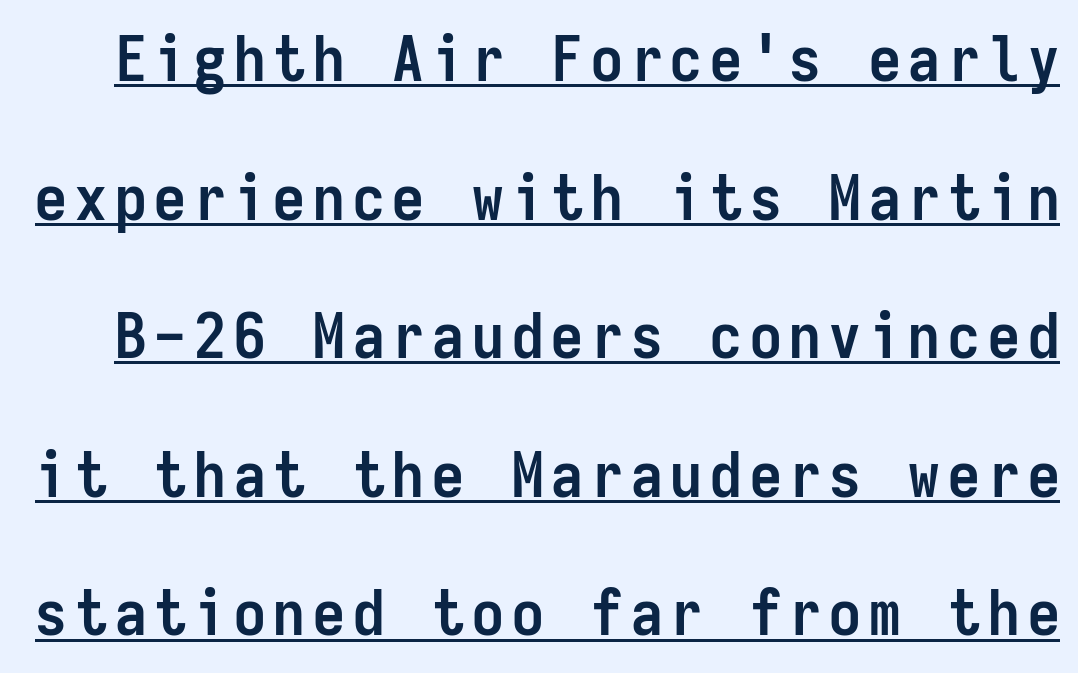
{"serif": "no", "italic": "no", "bold": "yes", "weight": "semibold", "width": "condensed", "stroke_contrast": "low", "x_height": "medium", "monospaced": "yes", "underline": "yes", "line_spacing": "loose", "line_spacing_ratio": 2.2, "glyph_px": 63}
